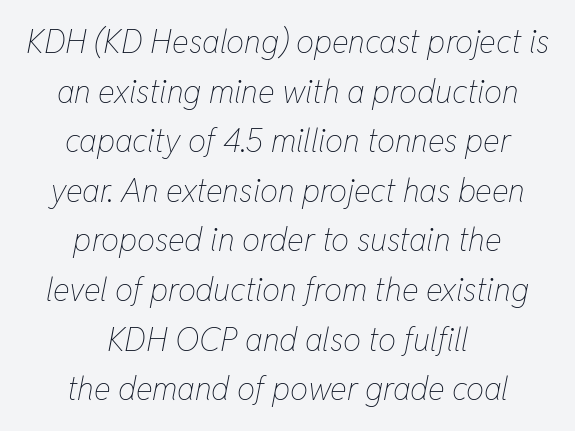
Is this a heavy cut? Hardly; it is regular or lighter. Just letters on the line, the space beneath them empty. Would a proofreader flag this as italicized? Yes. Reading down the block, each line starts at a different indent, mirrored at its end. Short note: letters normally spaced. Character widths vary here, with narrow letters taking less room than wide ones.
